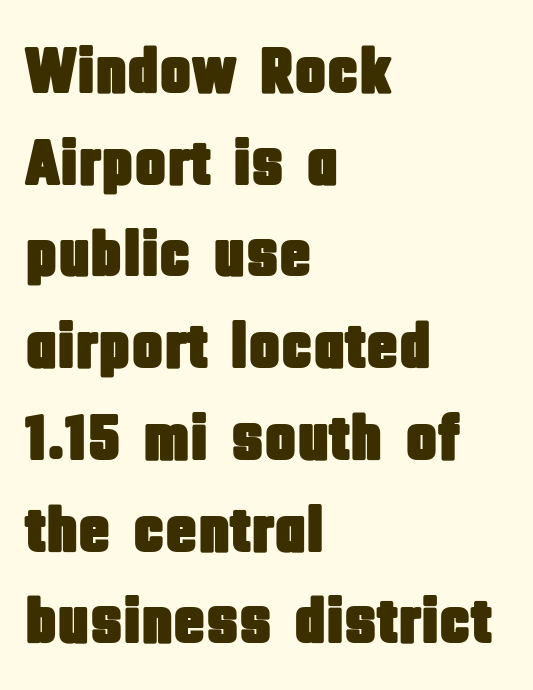
{"serif": "no", "italic": "no", "width": "condensed", "stroke_contrast": "low", "x_height": "large", "monospaced": "no", "underline": "no", "align": "left", "line_spacing": "normal", "line_spacing_ratio": 1.39, "letter_spacing": "normal", "letter_spacing_em": 0.0, "glyph_px": 66}
